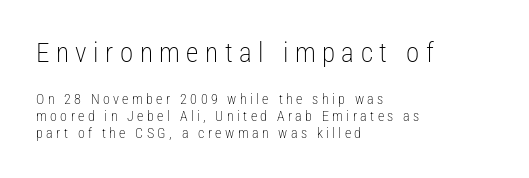
Q: Is the text bold? A: No.
Q: Is the text italic (slanted)? A: No, it is upright.
Q: Is the text underlined? A: No.
Q: How is the paragraph aligned? A: Left-aligned.
Q: Is the spacing between letters normal or unusually wide? A: Unusually wide.
Q: Which block of text is set in a larger size, the first (top) or the second (bottom)? A: The first (top) one.
